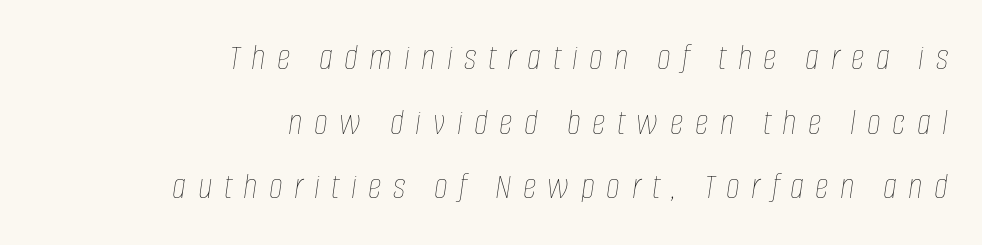
{"italic": "yes", "lean": "right", "slant_degrees": 8, "bold": "no", "weight": "thin", "width": "condensed", "stroke_contrast": "low", "x_height": "large", "monospaced": "no", "underline": "no", "align": "right", "line_spacing": "normal", "line_spacing_ratio": 1.7, "letter_spacing": "wide", "letter_spacing_em": 0.3, "glyph_px": 38}
